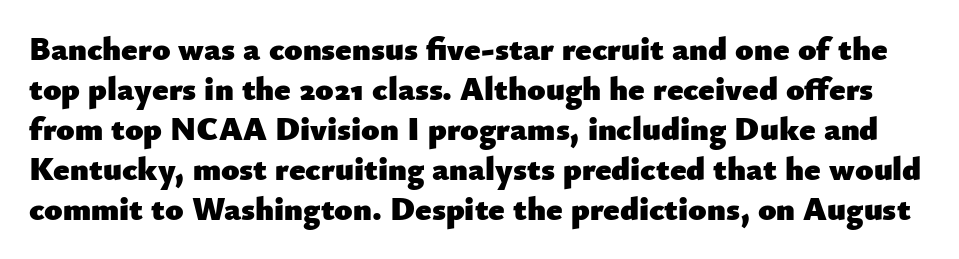
{"serif": "no", "italic": "no", "bold": "yes", "weight": "heavy", "width": "normal", "stroke_contrast": "low", "x_height": "small", "monospaced": "no", "underline": "no", "line_spacing_ratio": 1.21, "letter_spacing": "normal", "letter_spacing_em": 0.0, "glyph_px": 33}
